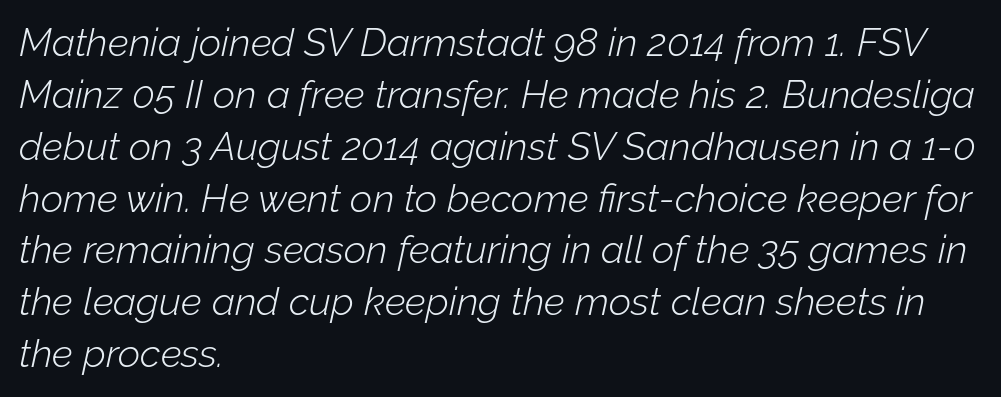
Q: Is the text bold? A: No.
Q: Is the text italic (slanted)? A: Yes, it leans right by about 12 degrees.
Q: Is the text underlined? A: No.
Q: How is the paragraph aligned? A: Left-aligned.
Q: Is the spacing between letters normal or unusually wide? A: Normal.
Q: Is the spacing between lines tight, normal or loose? A: Normal.
Q: Width (condensed, normal, or wide)? A: Normal.
Q: Stroke contrast? A: Low.
Q: x-height? A: Medium.
Q: Monospaced? A: No.
